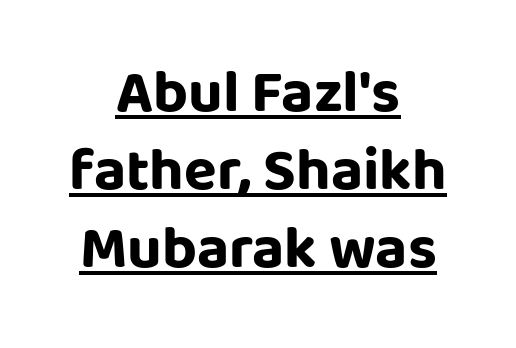
Underline: present. Heavy-handed strokes throughout: this text is bold. This sample uses plain, unmodified letter spacing. Vertical strokes here are truly vertical.
